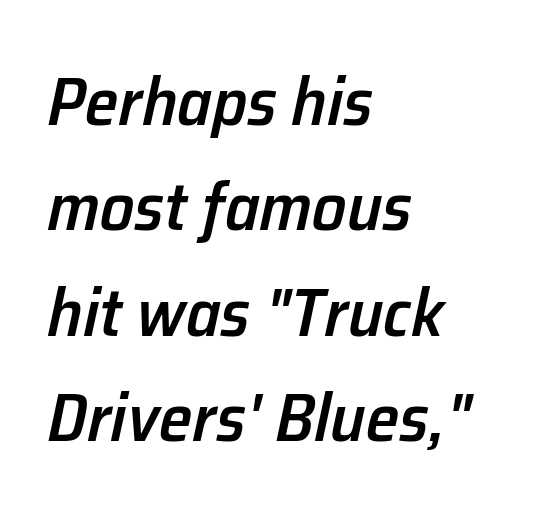
{"italic": "yes", "lean": "right", "slant_degrees": 12, "bold": "semi", "weight": "semibold", "width": "normal", "stroke_contrast": "low", "x_height": "medium", "monospaced": "no", "underline": "no", "align": "left", "line_spacing": "normal", "line_spacing_ratio": 1.55, "letter_spacing": "normal", "letter_spacing_em": 0.0, "glyph_px": 68}
